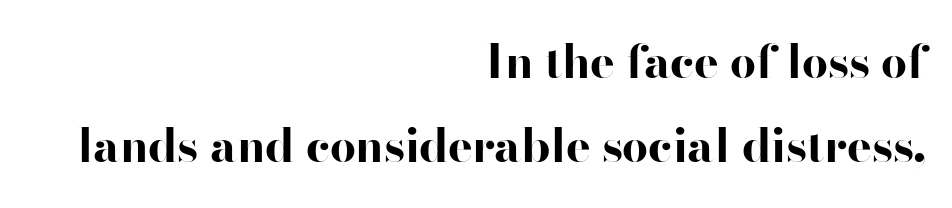
The face used here is a sans, in the tradition of grotesques and geometrics. This sample uses plain, unmodified letter spacing. The string is rendered with underlining switched off. Character widths vary here, with narrow letters taking less room than wide ones. Line endings align vertically; line beginnings do not. These words are printed bold, with thick strokes throughout.
